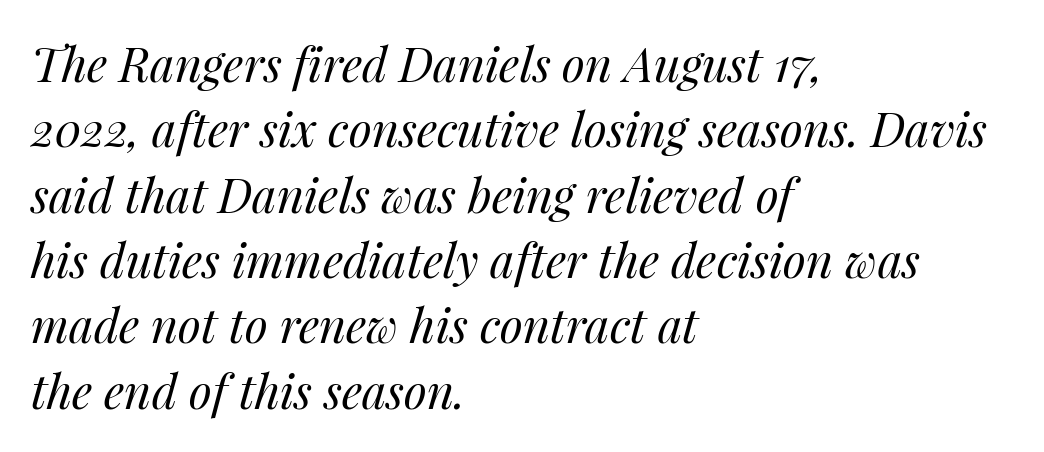
Heaviness? Minimal to ordinary, like unemphasized prose. The passage shown stacks its lines at a standard gap. Each word holds together tightly as a unit, with standard inter-letter gaps. There's an unmistakable incline to the writing here.
